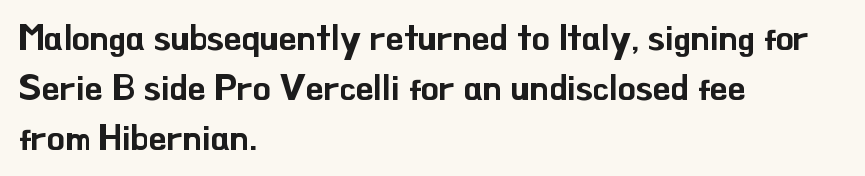
The image shows 36 px sans-serif type, upright; set left-aligned, normal line spacing (1.39x), normal letter spacing, not underlined; low stroke contrast and a small x-height.
